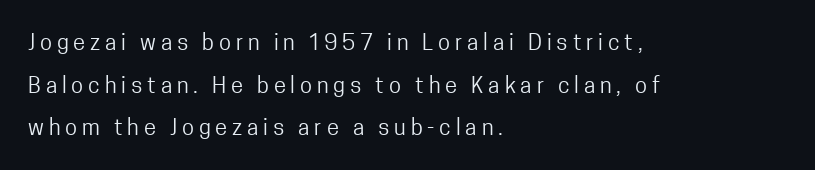
A typesetter would call this heavily tracked-out type. Caption: face not bold, strokes unweighted. Where is the straight margin? On the left. Has an underline been added? It has not.
